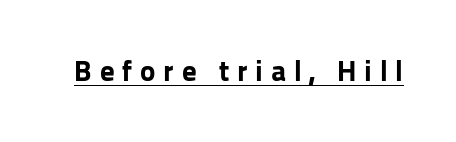
The image shows 29 px bold sans-serif type, upright; set unusually wide letter spacing (+0.27 em), underlined; low stroke contrast and a medium x-height.
